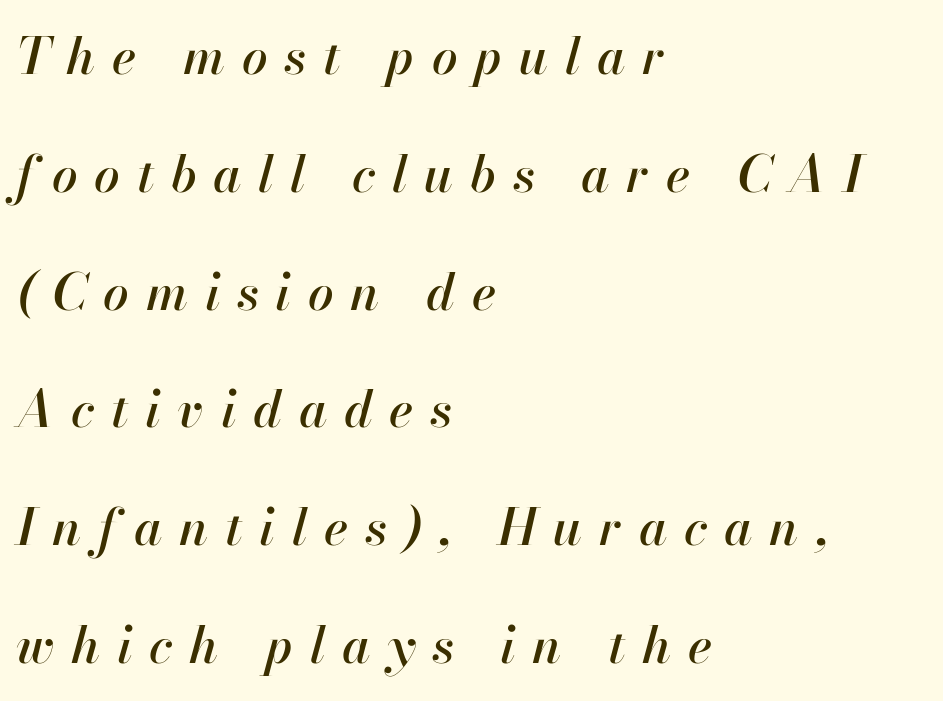
Q: Is the text italic (slanted)? A: Yes, it leans right by about 13 degrees.
Q: Is the text underlined? A: No.
Q: How is the paragraph aligned? A: Left-aligned.
Q: Is the spacing between letters normal or unusually wide? A: Unusually wide.
Q: Is the spacing between lines tight, normal or loose? A: Loose.
Q: Width (condensed, normal, or wide)? A: Normal.
Q: Stroke contrast? A: High.
Q: x-height? A: Small.
Q: Monospaced? A: No.
